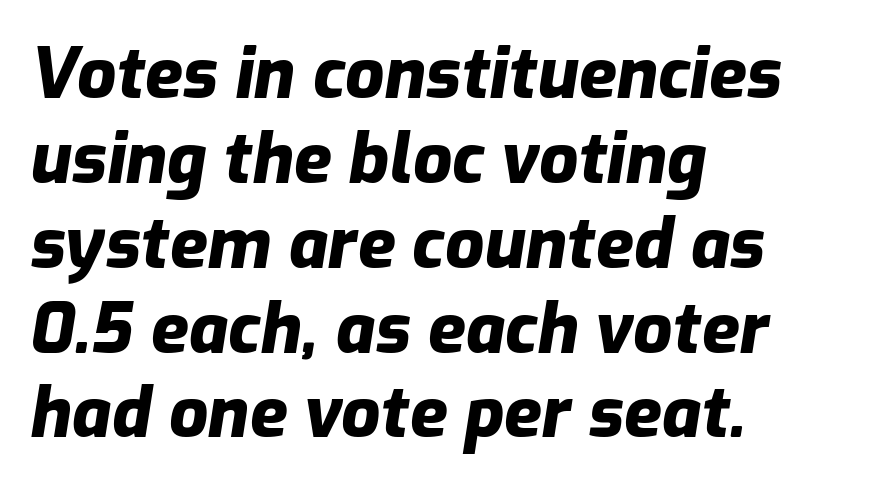
Q: Is the text bold? A: Yes.
Q: Is the text italic (slanted)? A: Yes, it leans right by about 9 degrees.
Q: Is the text underlined? A: No.
Q: How is the paragraph aligned? A: Left-aligned.
Q: Is the spacing between letters normal or unusually wide? A: Normal.
Q: Width (condensed, normal, or wide)? A: Normal.
Q: Stroke contrast? A: Low.
Q: x-height? A: Medium.
Q: Monospaced? A: No.
